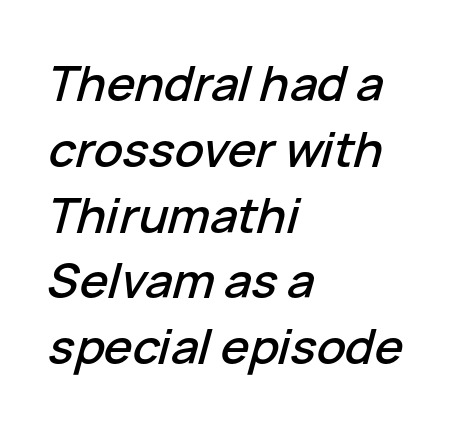
The image shows 48 px text type, italic (leaning right); set left-aligned, normal line spacing (1.37x), normal letter spacing, not underlined; low stroke contrast and a medium x-height.
